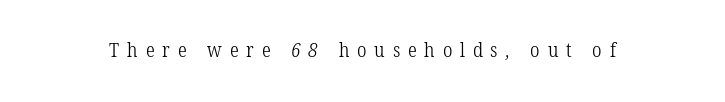
The image shows 20 px text type; set unusually wide letter spacing (+0.39 em), not underlined.
